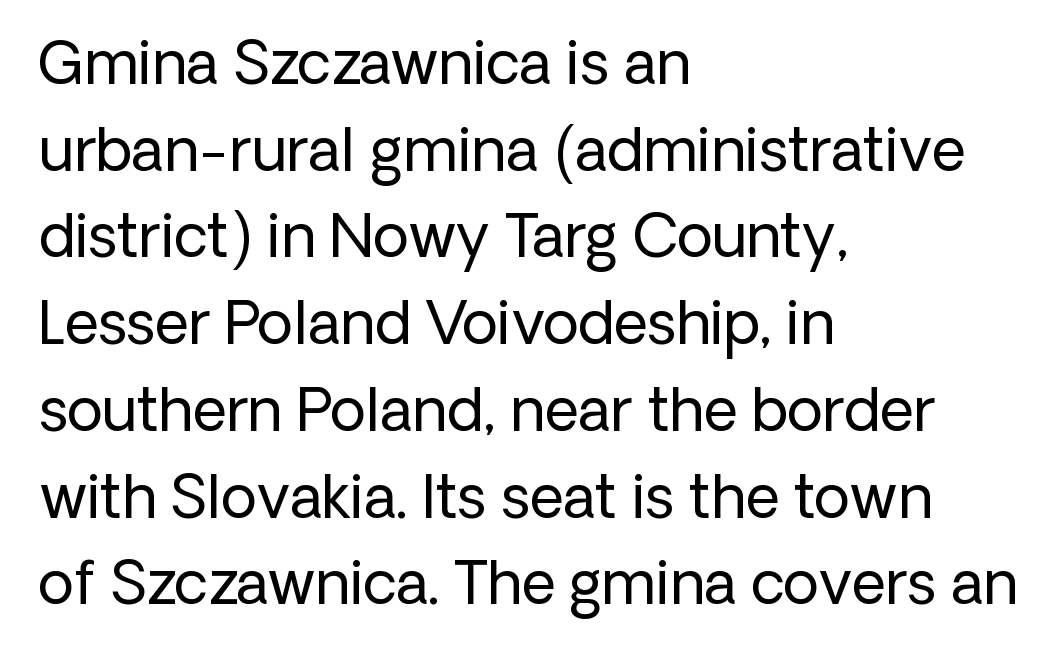
Casual observation: everything's shoved over to the left. The designer left line spacing at the default. The font is comparable to plain body text, perhaps lighter. What kind of face is this? One without serifs — a sans.
